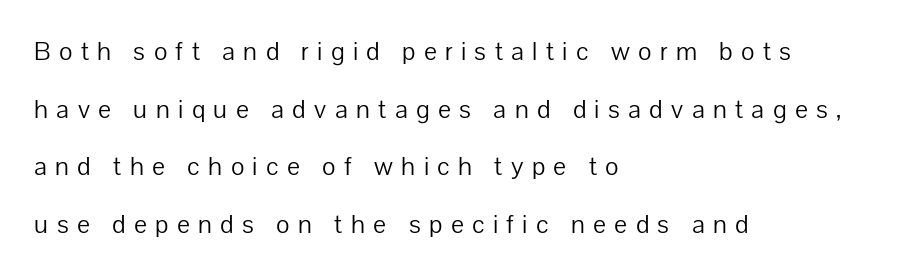
Q: Is the text bold? A: No.
Q: Is the text italic (slanted)? A: No, it is upright.
Q: Is the text underlined? A: No.
Q: How is the paragraph aligned? A: Left-aligned.
Q: Is the spacing between letters normal or unusually wide? A: Unusually wide.
Q: Is the spacing between lines tight, normal or loose? A: Loose.
